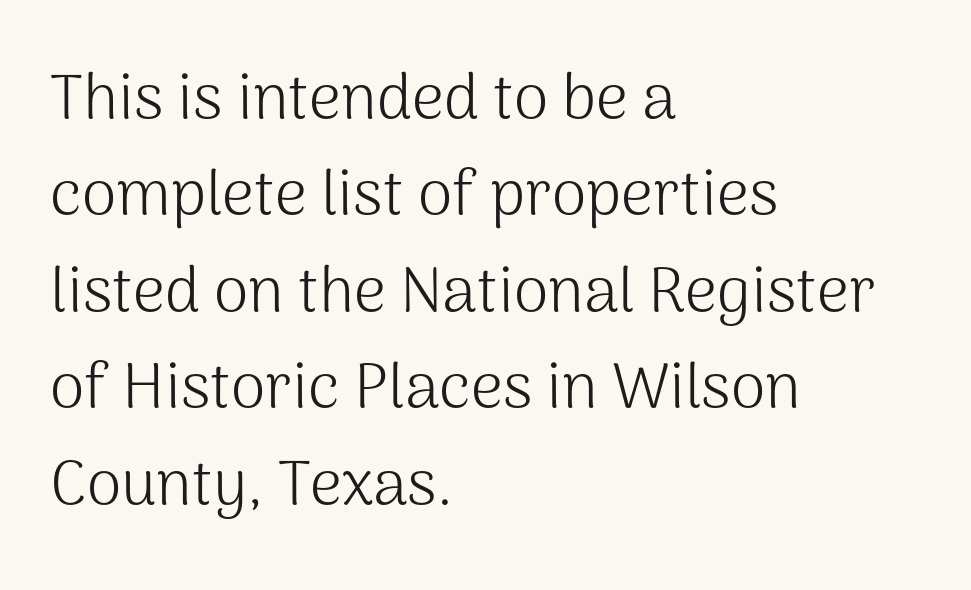
The image shows 63 px light sans-serif type, upright; set left-aligned, normal line spacing (1.53x), normal letter spacing, not underlined; medium stroke contrast and a medium x-height.
